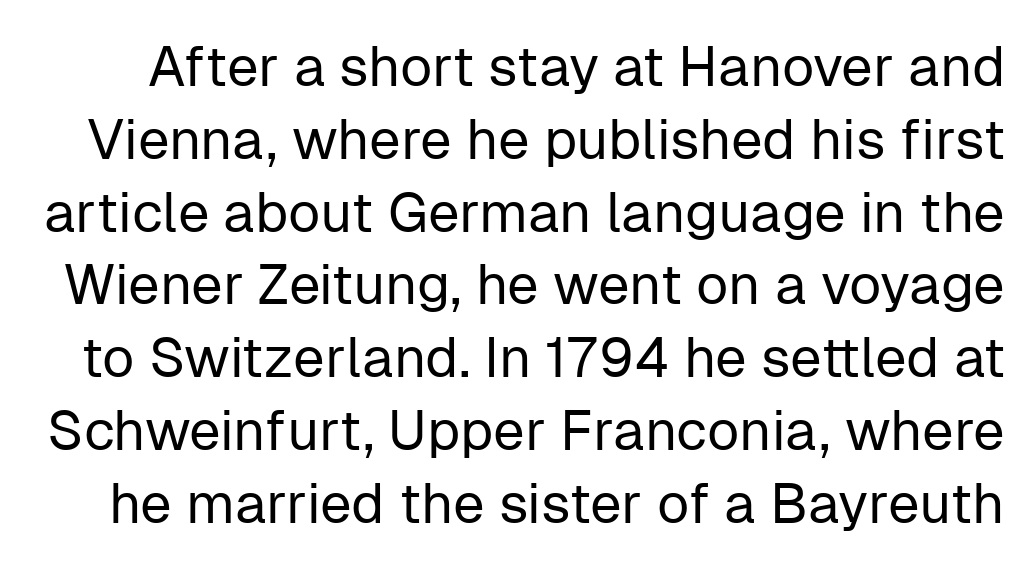
Q: Is the text bold? A: No.
Q: Is the text italic (slanted)? A: No, it is upright.
Q: Is the typeface a serif or a sans-serif typeface? A: Sans-serif.
Q: Is the text underlined? A: No.
Q: Is the spacing between letters normal or unusually wide? A: Normal.
Q: Is the spacing between lines tight, normal or loose? A: Normal.
Q: Width (condensed, normal, or wide)? A: Normal.
Q: Stroke contrast? A: Low.
Q: x-height? A: Medium.
Q: Monospaced? A: No.
